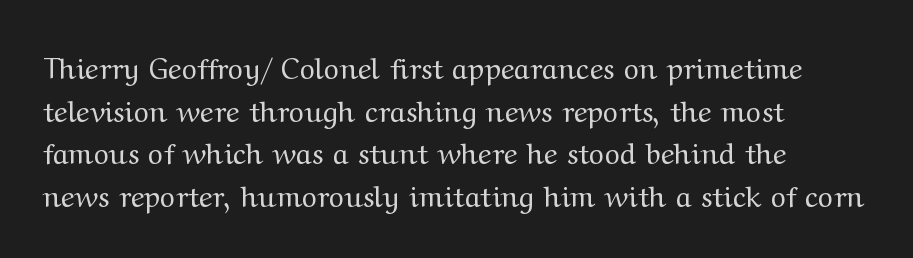
Q: Is the text bold? A: No.
Q: Is the text italic (slanted)? A: No, it is upright.
Q: Is the typeface a serif or a sans-serif typeface? A: Serif.
Q: Is the text underlined? A: No.
Q: How is the paragraph aligned? A: Left-aligned.
Q: Is the spacing between letters normal or unusually wide? A: Normal.
Q: Is the spacing between lines tight, normal or loose? A: Normal.
Q: Width (condensed, normal, or wide)? A: Wide.
Q: Stroke contrast? A: Medium.
Q: x-height? A: Medium.
Q: Monospaced? A: No.
